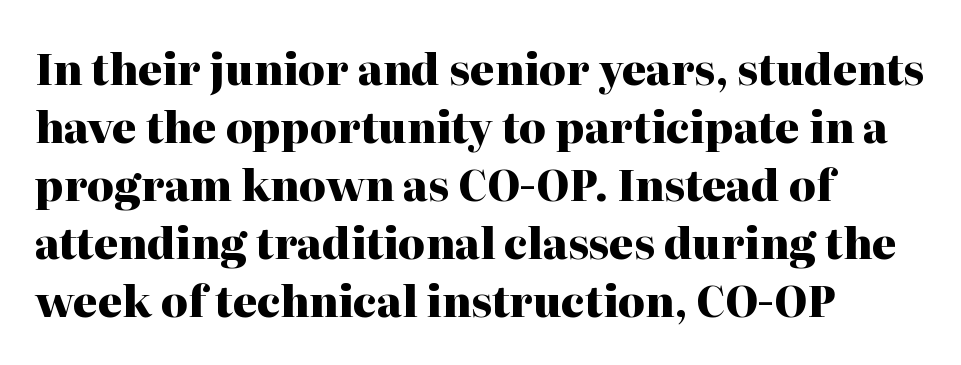
{"serif": "yes", "italic": "no", "bold": "yes", "weight": "heavy", "width": "normal", "stroke_contrast": "high", "x_height": "medium", "monospaced": "no", "underline": "no", "align": "left", "line_spacing": "normal", "line_spacing_ratio": 1.38, "letter_spacing": "normal", "letter_spacing_em": 0.0, "glyph_px": 42}
